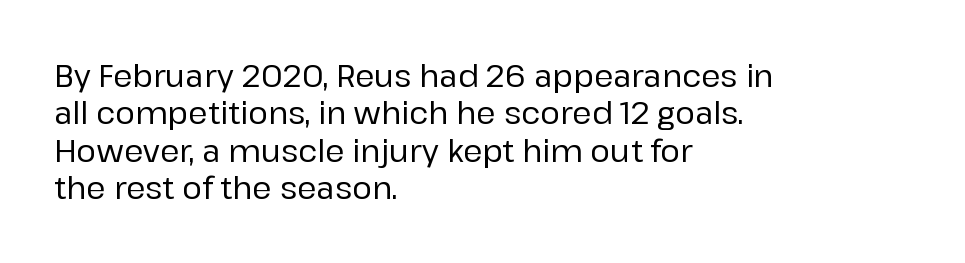
One-word summary of the alignment: left. You can tell it's not italic because the verticals are truly vertical. Bare-footed words on every line. This rendering employs a face without finishing strokes, i.e., a sans-serif. Compared with typical paragraphs, the rows here are spaced about the same. The line texture is even and compact thanks to regular tracking.
